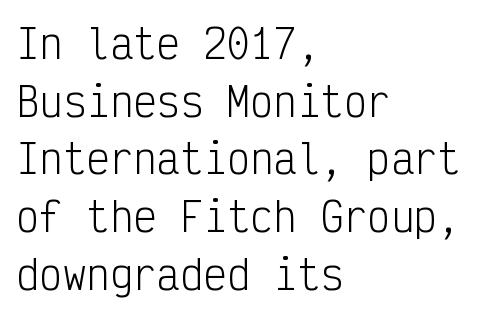
Q: Is the text bold? A: No.
Q: Is the text italic (slanted)? A: No, it is upright.
Q: Is the typeface a serif or a sans-serif typeface? A: Sans-serif.
Q: Is the text underlined? A: No.
Q: How is the paragraph aligned? A: Left-aligned.
Q: Is the spacing between letters normal or unusually wide? A: Normal.
Q: Is the spacing between lines tight, normal or loose? A: Normal.
Q: Width (condensed, normal, or wide)? A: Condensed.
Q: Stroke contrast? A: Low.
Q: x-height? A: Medium.
Q: Monospaced? A: Yes.
